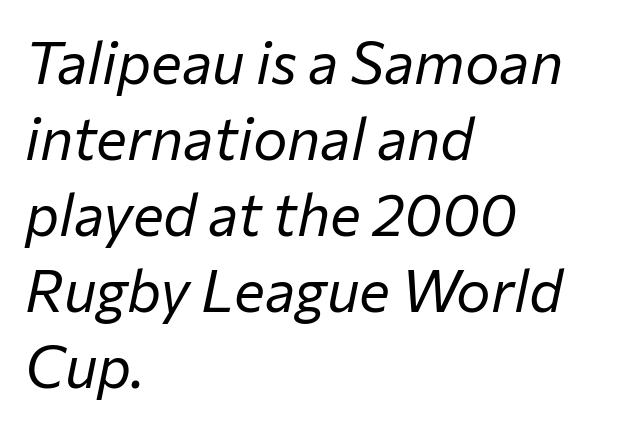
Tracking value appears to be zero — textbook default spacing. Bare-footed words on every line. One glance says typical: line gaps are just what's usual. Where is the straight margin? On the left. Slanted lettering throughout.
